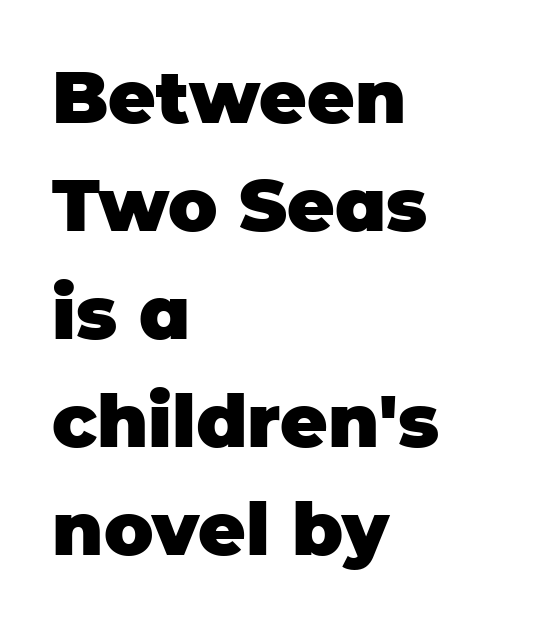
Quick note: underline off. The leading is moderate, giving the passage an even texture. You could call the tracking neutral — neither tight nor loose. Posture: upright roman. The text block is weighted toward the left margin, trailing off unevenly rightward. The face used here is proportionally spaced, like ordinary book or web type.
